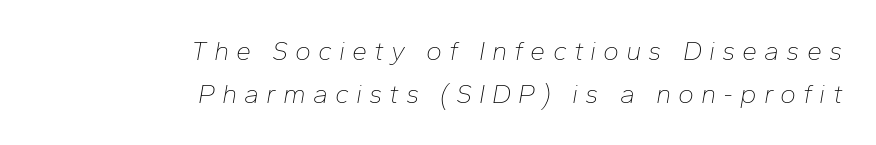
{"italic": "yes", "lean": "right", "slant_degrees": 10, "bold": "no", "underline": "no", "align": "right", "line_spacing": "normal", "line_spacing_ratio": 1.61, "letter_spacing": "wide", "letter_spacing_em": 0.26, "glyph_px": 27}
